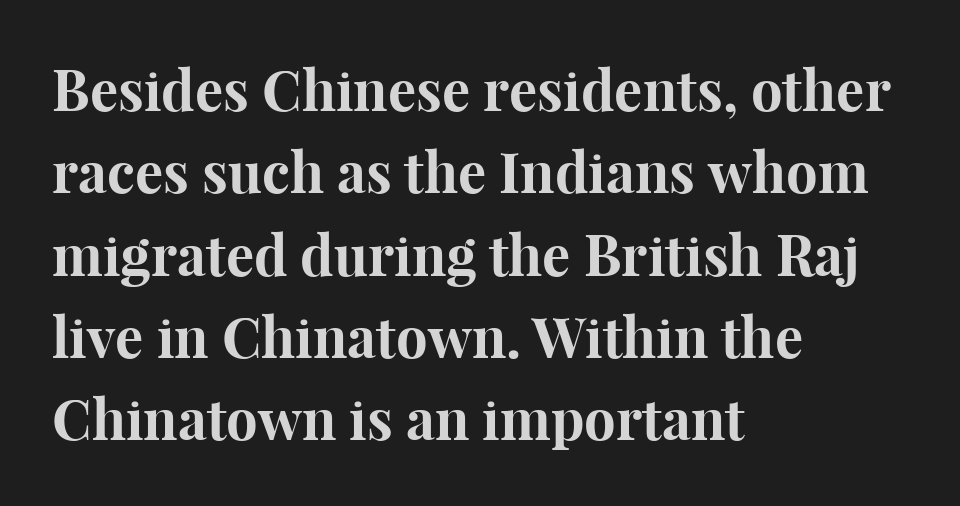
The image shows 56 px bold serif type, upright; set left-aligned, normal line spacing (1.47x), normal letter spacing, not underlined; high stroke contrast and a medium x-height.
